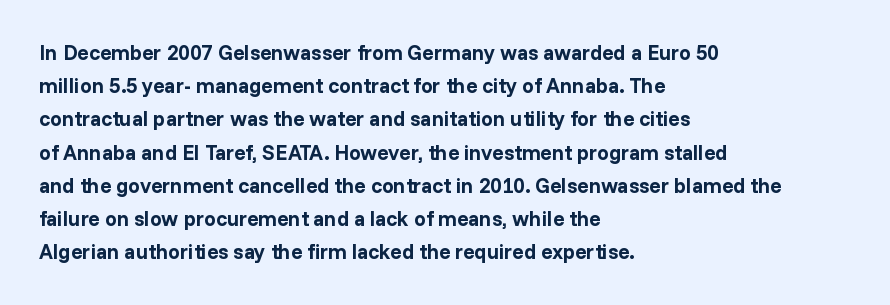
Q: Is the text bold? A: Yes.
Q: Is the text italic (slanted)? A: No, it is upright.
Q: Is the text underlined? A: No.
Q: How is the paragraph aligned? A: Left-aligned.
Q: Is the spacing between letters normal or unusually wide? A: Normal.
Q: Is the spacing between lines tight, normal or loose? A: Normal.
